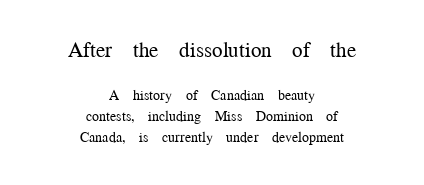
Counters stay open thanks to moderate or lighter strokes. Normally led — the rows are evenly, conventionally spaced. Unmarked baselines from the first word to the last. These lines keep a tight, regular rhythm from letter to letter. Visually, the top section dominates because its glyphs are scaled up. The rag falls on both sides of this text block equally.
